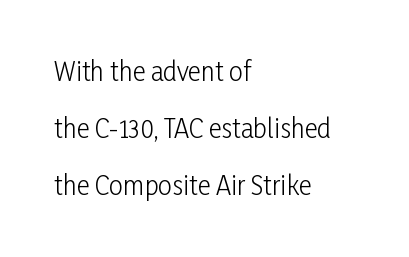
{"italic": "no", "bold": "no", "underline": "no", "align": "left", "line_spacing": "loose", "line_spacing_ratio": 2.29, "letter_spacing": "normal", "letter_spacing_em": 0.0, "glyph_px": 25}
